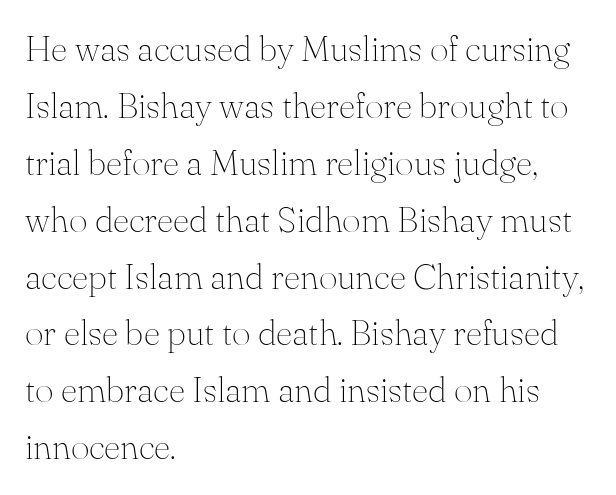
The image shows 36 px thin serif type, upright; set left-aligned, normal line spacing (1.58x), normal letter spacing, not underlined; medium stroke contrast and a small x-height.
